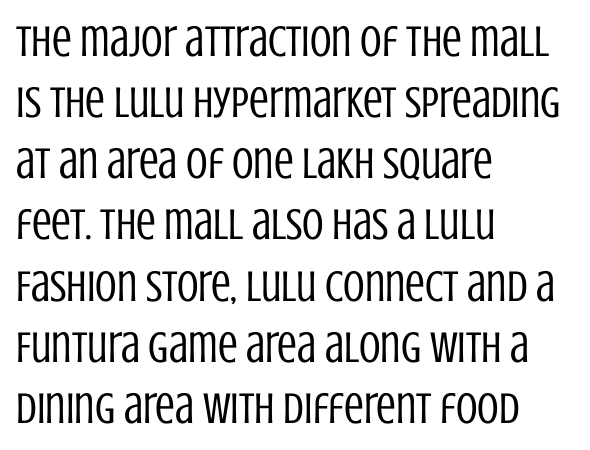
The image shows 44 px regular-weight, condensed sans-serif type, upright; set left-aligned, normal line spacing (1.39x), normal letter spacing, not underlined; low stroke contrast and a large x-height.
